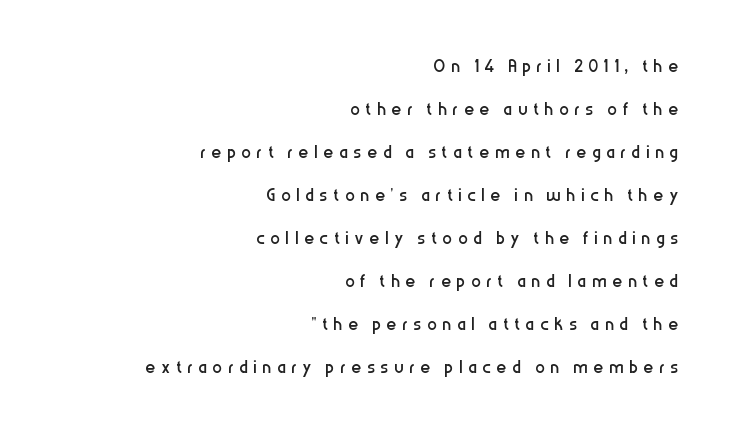
The weight would be labelled regular, book, light, or lighter still. Glyph-to-glyph distance is far greater than everyday printed text. The specimen omits any rule beneath the text block's lines. Each line ends at the same right margin while the left side varies. The letters stand straight up with perfectly vertical stems.
